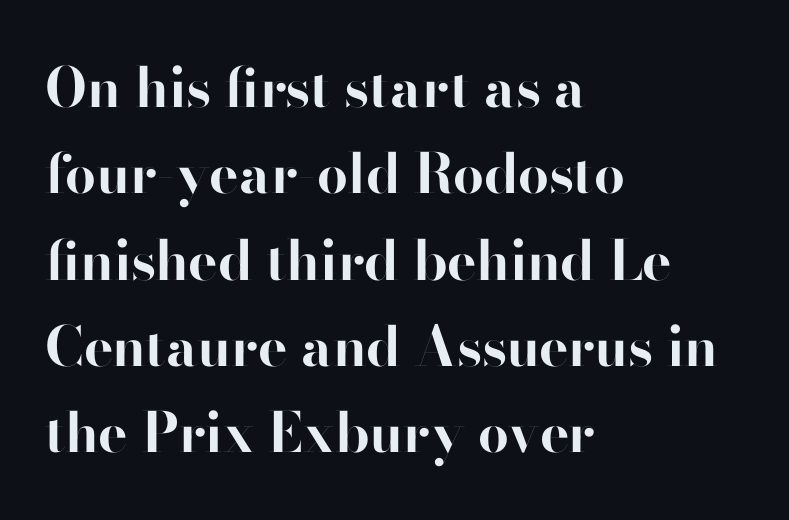
Q: Is the text bold? A: Yes.
Q: Is the text italic (slanted)? A: No, it is upright.
Q: Is the typeface a serif or a sans-serif typeface? A: Sans-serif.
Q: Is the text underlined? A: No.
Q: How is the paragraph aligned? A: Left-aligned.
Q: Is the spacing between letters normal or unusually wide? A: Normal.
Q: Is the spacing between lines tight, normal or loose? A: Normal.
Q: Width (condensed, normal, or wide)? A: Normal.
Q: Stroke contrast? A: High.
Q: x-height? A: Small.
Q: Monospaced? A: No.
